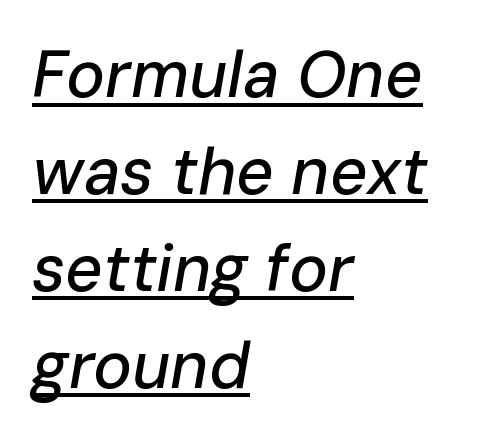
The image shows 65 px text type, italic (leaning right); set left-aligned, normal line spacing (1.49x), normal letter spacing, underlined; low stroke contrast and a medium x-height.
